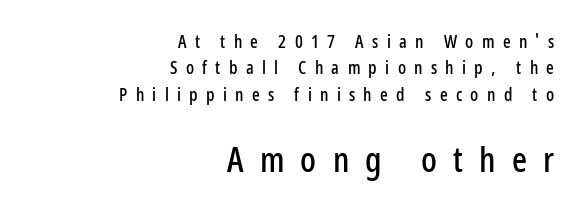
This is roman type, the default non-slanted kind. Someone cranked the tracking dial way up on this one. Horizontal alignment here is rightward, an uncommon choice for prose. The passage shown begins with its smaller block and ends with its larger one. You could not count columns in this text — the font is proportionally spaced.
